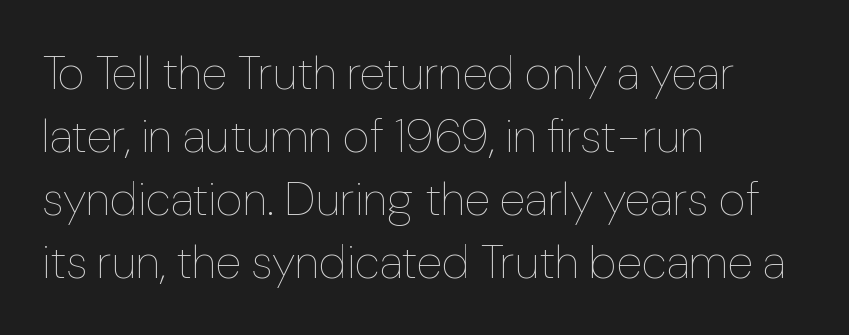
Type without underlining. Short and long lines alike share a common starting point at left. Vertical spacing — default. Counters stay open thanks to moderate or lighter strokes. Observe the ordinary spacing: letters are neighbours, not strangers. Is there any slant? The stems are plumb.
